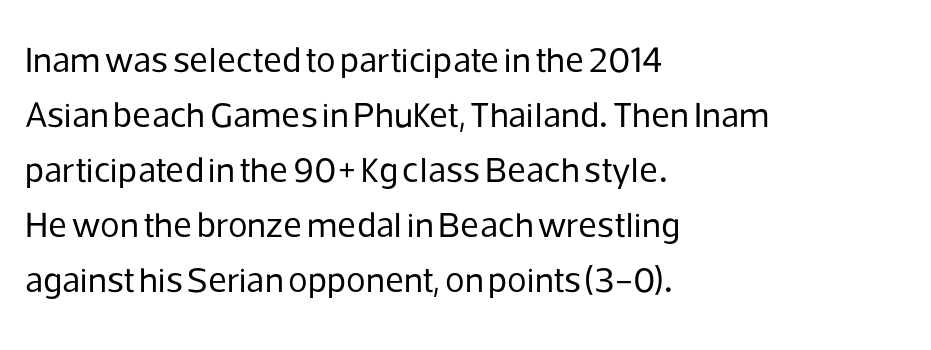
Q: Is the text bold? A: No.
Q: Is the text italic (slanted)? A: No, it is upright.
Q: Is the typeface a serif or a sans-serif typeface? A: Sans-serif.
Q: Is the text underlined? A: No.
Q: How is the paragraph aligned? A: Left-aligned.
Q: Is the spacing between letters normal or unusually wide? A: Normal.
Q: Is the spacing between lines tight, normal or loose? A: Normal.
Q: Width (condensed, normal, or wide)? A: Normal.
Q: Stroke contrast? A: Low.
Q: x-height? A: Medium.
Q: Monospaced? A: No.
